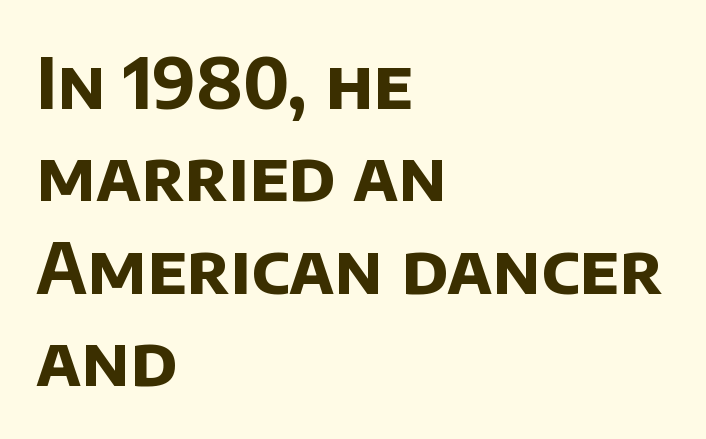
{"serif": "no", "bold": "yes", "weight": "bold", "width": "normal", "stroke_contrast": "low", "x_height": "large", "monospaced": "no", "underline": "no", "align": "left", "line_spacing": "normal", "line_spacing_ratio": 1.32, "letter_spacing": "normal", "letter_spacing_em": 0.0, "glyph_px": 70}
